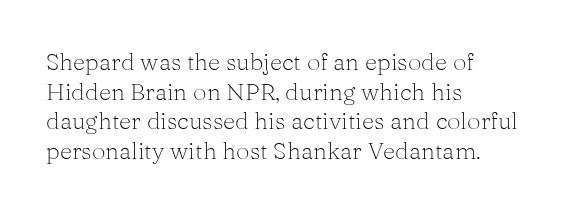
{"italic": "no", "bold": "no", "underline": "no", "align": "left", "line_spacing_ratio": 1.23, "letter_spacing": "normal", "letter_spacing_em": 0.0, "glyph_px": 24}
